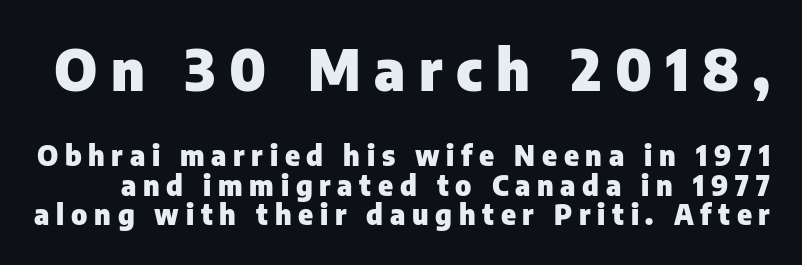
Q: Is the text bold? A: Yes.
Q: Is the text italic (slanted)? A: No, it is upright.
Q: Is the typeface a serif or a sans-serif typeface? A: Sans-serif.
Q: Is the text underlined? A: No.
Q: Is the spacing between letters normal or unusually wide? A: Unusually wide.
Q: Is the spacing between lines tight, normal or loose? A: Tight.
Q: Which block of text is set in a larger size, the first (top) or the second (bottom)? A: The first (top) one.
Q: Width (condensed, normal, or wide)? A: Normal.
Q: Stroke contrast? A: Low.
Q: x-height? A: Medium.
Q: Monospaced? A: No.
